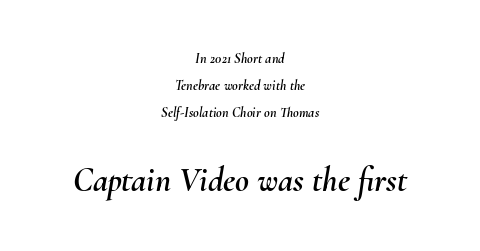
The image shows 34 px text type, italic (leaning right); set centered, loose line spacing (1.94x), normal letter spacing, not underlined; the second (bottom) block is 2.43x larger; medium stroke contrast and a small x-height.
